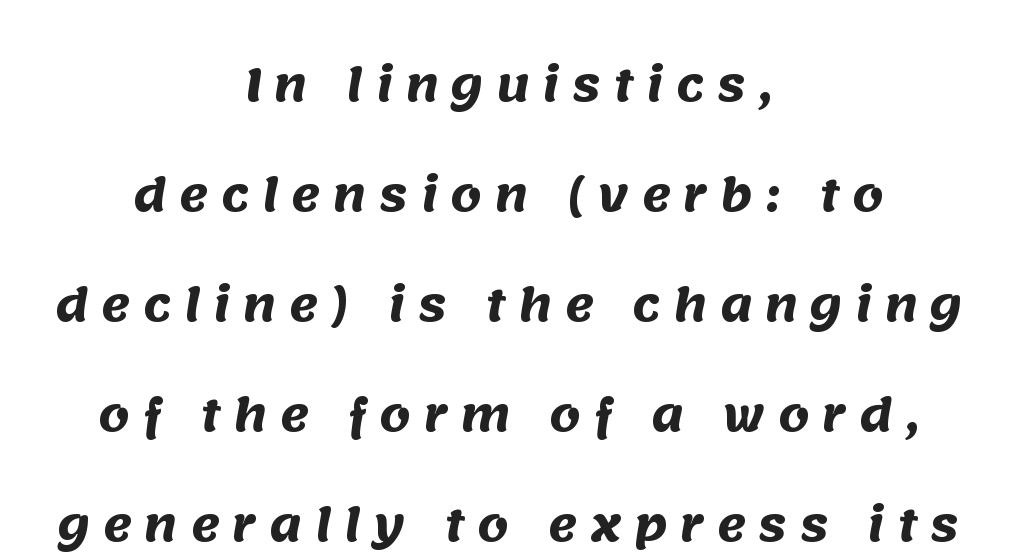
{"serif": "no", "bold": "yes", "weight": "heavy", "width": "normal", "stroke_contrast": "medium", "x_height": "large", "monospaced": "no", "underline": "no", "align": "center", "line_spacing": "loose", "line_spacing_ratio": 2.5, "letter_spacing": "wide", "letter_spacing_em": 0.29, "glyph_px": 44}
